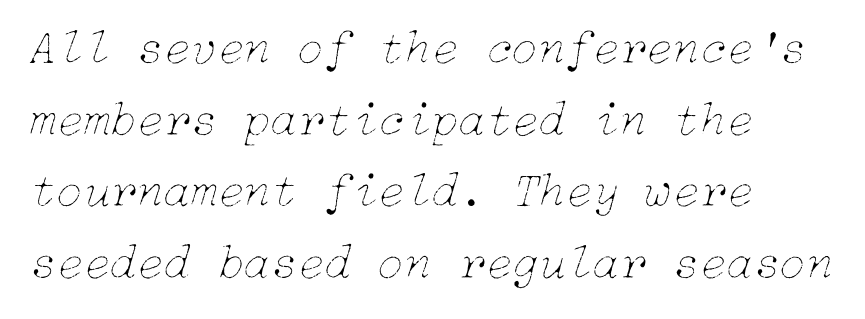
How are the letters spaced? Ordinarily, with no added tracking. The specimen omits any rule beneath the text block's lines. The space between consecutive lines is moderate. If you drew a ruler down the left edge, every line would touch it.
